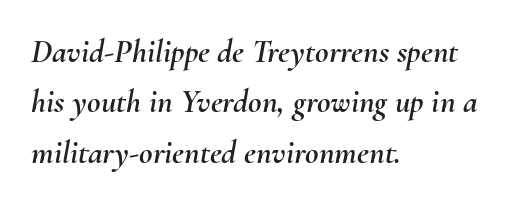
Q: Is the text italic (slanted)? A: Yes, it leans right by about 10 degrees.
Q: Is the text underlined? A: No.
Q: How is the paragraph aligned? A: Left-aligned.
Q: Is the spacing between letters normal or unusually wide? A: Normal.
Q: Is the spacing between lines tight, normal or loose? A: Normal.
Q: Width (condensed, normal, or wide)? A: Normal.
Q: Stroke contrast? A: Medium.
Q: x-height? A: Small.
Q: Monospaced? A: No.
